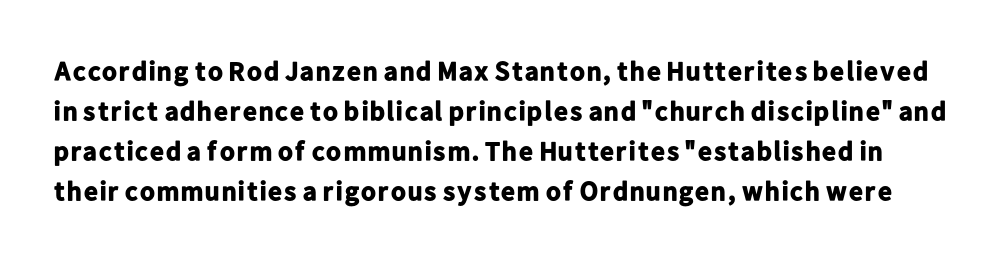
The image shows 27 px bold type, upright; set normal line spacing (1.48x), normal letter spacing, not underlined.
